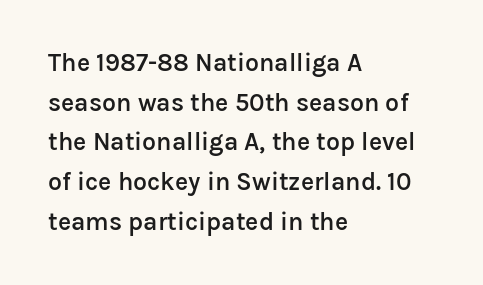
A bare baseline throughout the passage. Letter spacing: default. It's the straight-up-and-down kind of type. A somewhat darkened texture: the type is semibold rather than bold. Interline gaps are of average width in this sample. Compared with a centered layout, this one pins lines to the left instead.
